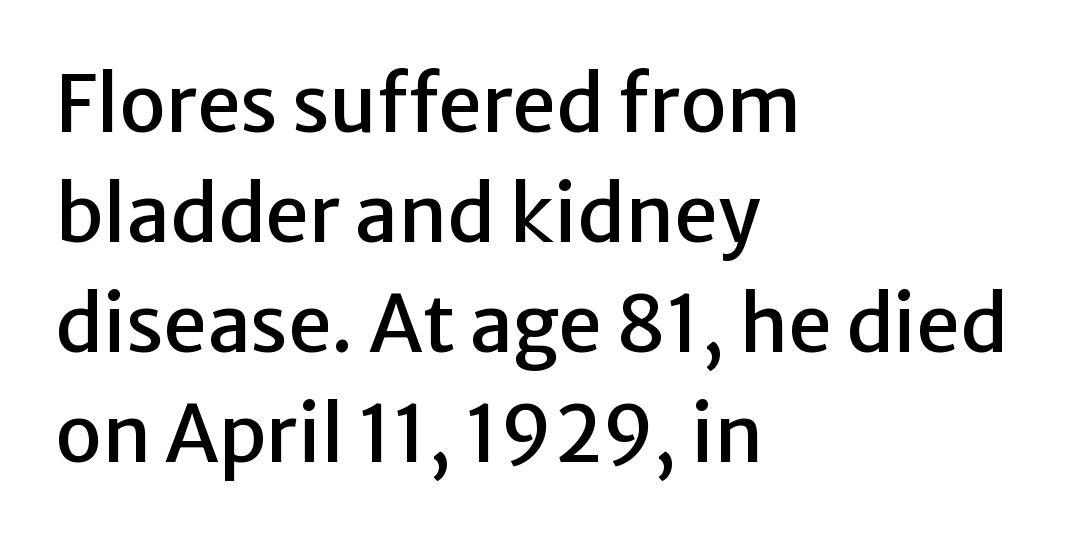
Students, observe: this is what conventionally led text looks like. The letters advance in unequal steps, a hallmark of proportional type. The words here are not underlined. All the whitespace from short lines collects on the right.
